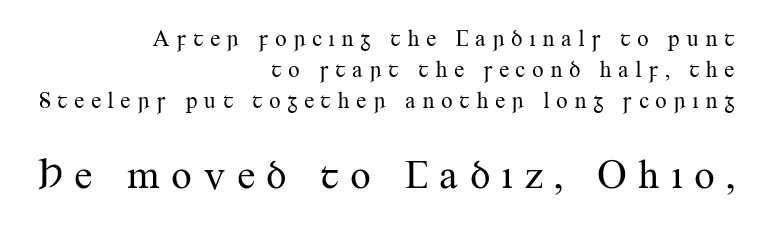
The image shows 41 px regular-weight serif type, upright; set right-aligned, normal line spacing (1.34x), unusually wide letter spacing (+0.26 em), not underlined; the second (bottom) block is 1.78x larger; medium stroke contrast and a small x-height.
